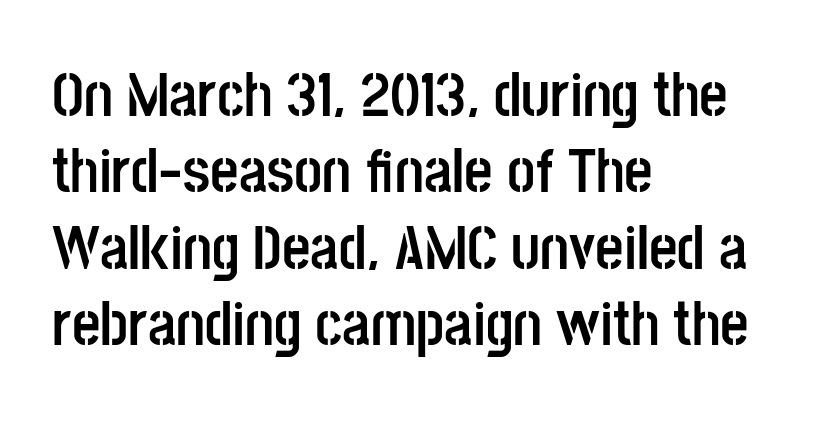
Q: Is the text bold? A: Yes.
Q: Is the text italic (slanted)? A: No, it is upright.
Q: Is the typeface a serif or a sans-serif typeface? A: Sans-serif.
Q: Is the text underlined? A: No.
Q: How is the paragraph aligned? A: Left-aligned.
Q: Is the spacing between letters normal or unusually wide? A: Normal.
Q: Width (condensed, normal, or wide)? A: Condensed.
Q: Stroke contrast? A: Low.
Q: x-height? A: Large.
Q: Monospaced? A: No.
